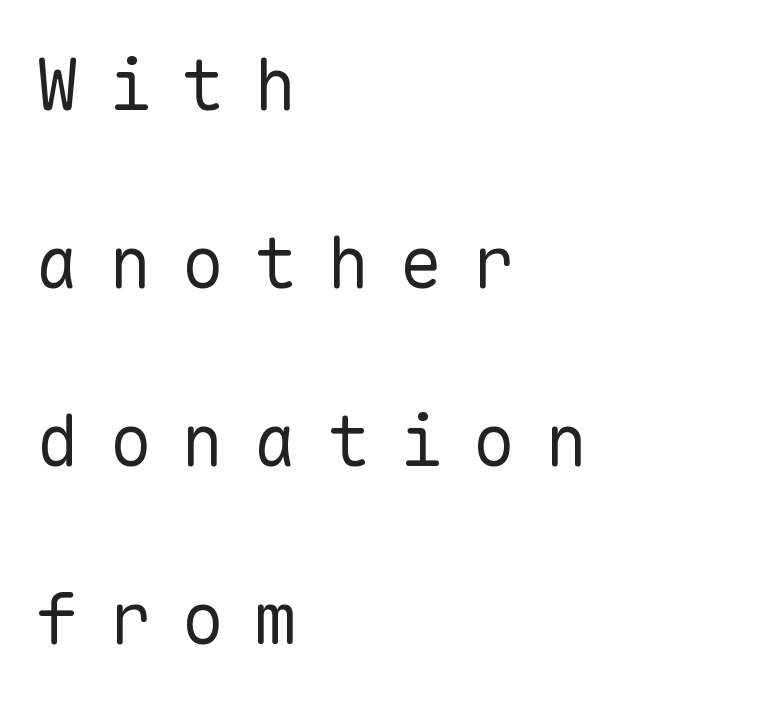
The image shows 72 px regular-weight sans-serif type, upright, monospaced; set left-aligned, loose line spacing (2.47x), unusually wide letter spacing (+0.41 em), not underlined; low stroke contrast and a medium x-height.
